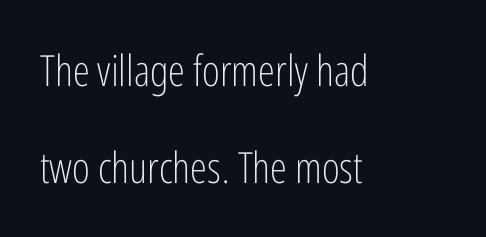
Q: Is the text bold? A: No.
Q: Is the text italic (slanted)? A: No, it is upright.
Q: Is the typeface a serif or a sans-serif typeface? A: Sans-serif.
Q: Is the text underlined? A: No.
Q: How is the paragraph aligned? A: Left-aligned.
Q: Is the spacing between letters normal or unusually wide? A: Normal.
Q: Is the spacing between lines tight, normal or loose? A: Loose.
Q: Width (condensed, normal, or wide)? A: Condensed.
Q: Stroke contrast? A: Low.
Q: x-height? A: Medium.
Q: Monospaced? A: No.
